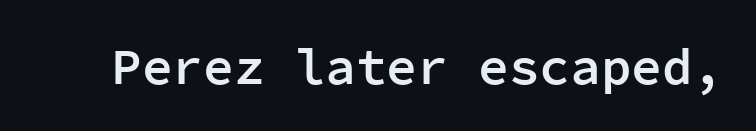
The image shows 51 px semibold sans-serif type, upright, monospaced; set normal letter spacing, not underlined; low stroke contrast and a medium x-height.
